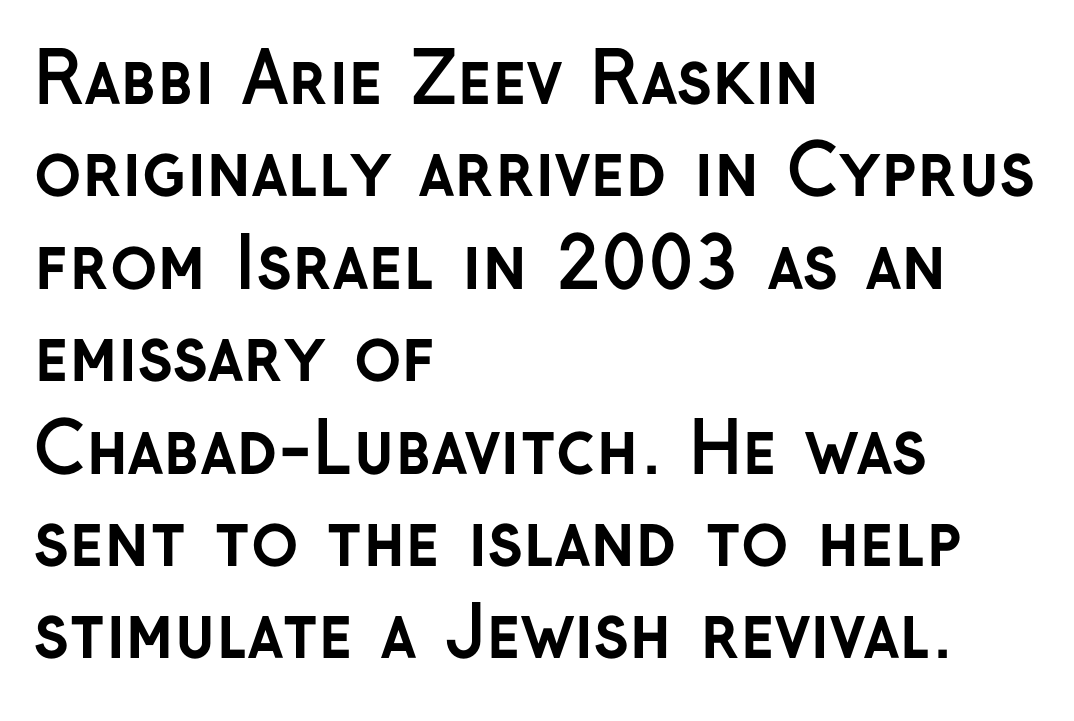
The image shows 70 px semibold sans-serif type, upright; set left-aligned, normal line spacing (1.32x), normal letter spacing, not underlined; low stroke contrast and a medium x-height.
